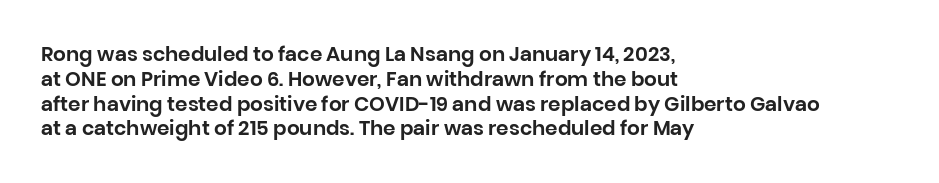
Q: Is the text italic (slanted)? A: No, it is upright.
Q: Is the text underlined? A: No.
Q: How is the paragraph aligned? A: Left-aligned.
Q: Is the spacing between letters normal or unusually wide? A: Normal.
